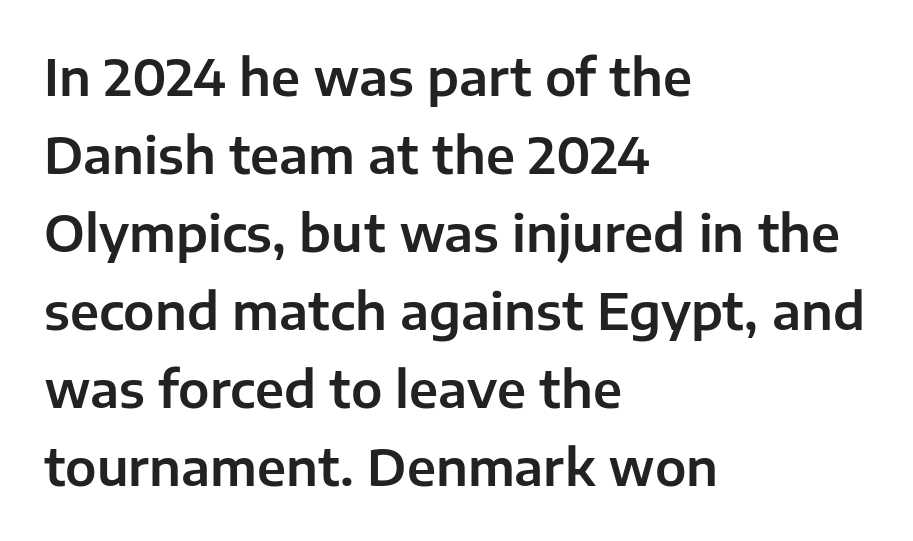
Q: Is the text italic (slanted)? A: No, it is upright.
Q: Is the typeface a serif or a sans-serif typeface? A: Sans-serif.
Q: Is the text underlined? A: No.
Q: How is the paragraph aligned? A: Left-aligned.
Q: Is the spacing between letters normal or unusually wide? A: Normal.
Q: Is the spacing between lines tight, normal or loose? A: Normal.
Q: Width (condensed, normal, or wide)? A: Normal.
Q: Stroke contrast? A: Low.
Q: x-height? A: Medium.
Q: Monospaced? A: No.
